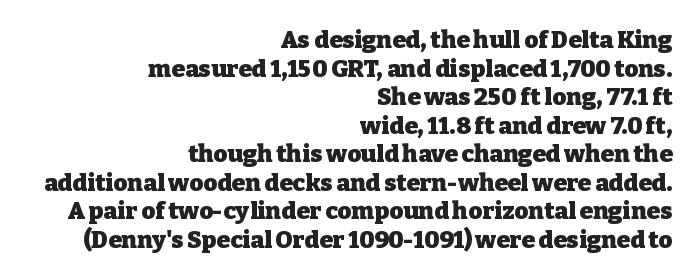
Only glyphs here, with clear space below each row. It's the straight-up-and-down kind of type. Set as a true bold cut, around the 700 mark. The horizontal fit of the characters is conventional and even.
